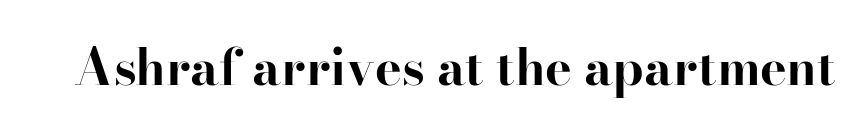
{"serif": "yes", "italic": "no", "bold": "yes", "weight": "bold", "width": "normal", "stroke_contrast": "high", "x_height": "small", "monospaced": "no", "underline": "no", "letter_spacing": "normal", "letter_spacing_em": 0.0, "glyph_px": 50}
